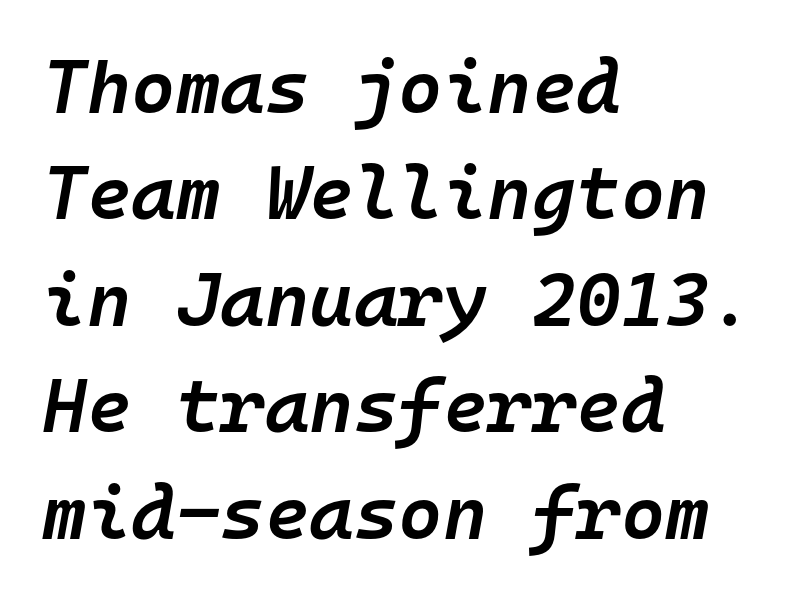
The face used here has a pronounced slope to its letters. The foot of each line stays bare and open. These lines carry some extra weight — a demibold, not a full bold. The passage shown has conventional tracking throughout.
